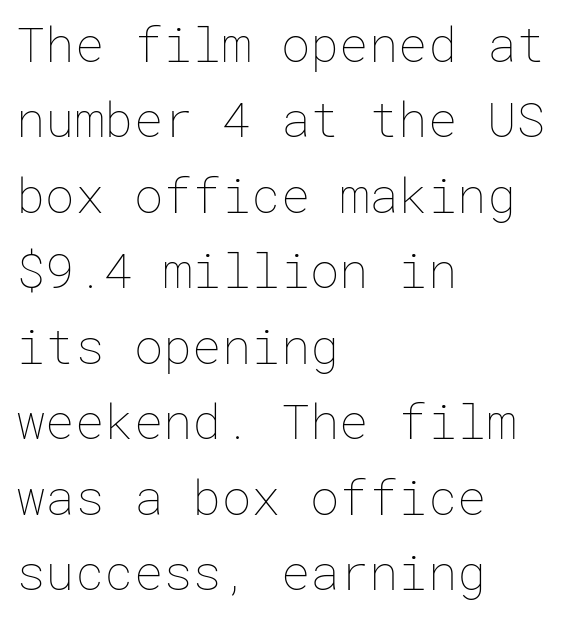
The image shows 49 px thin type, upright; set left-aligned, normal line spacing (1.54x), normal letter spacing, not underlined; low stroke contrast and a medium x-height.
